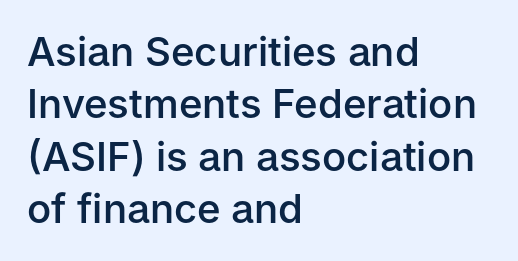
Q: Is the text bold? A: Semi-bold.
Q: Is the text italic (slanted)? A: No, it is upright.
Q: Is the typeface a serif or a sans-serif typeface? A: Sans-serif.
Q: Is the text underlined? A: No.
Q: How is the paragraph aligned? A: Left-aligned.
Q: Is the spacing between letters normal or unusually wide? A: Normal.
Q: Is the spacing between lines tight, normal or loose? A: Normal.
Q: Width (condensed, normal, or wide)? A: Normal.
Q: Stroke contrast? A: Low.
Q: x-height? A: Medium.
Q: Monospaced? A: No.
